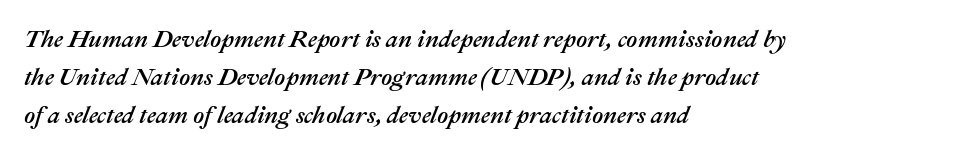
{"italic": "yes", "lean": "right", "slant_degrees": 22, "underline": "no", "align": "left", "line_spacing": "normal", "line_spacing_ratio": 1.59, "letter_spacing": "normal", "letter_spacing_em": 0.0, "glyph_px": 24}
